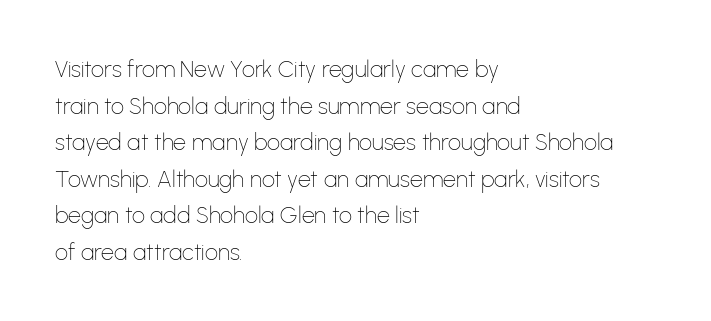
Q: Is the text bold? A: No.
Q: Is the text italic (slanted)? A: No, it is upright.
Q: Is the text underlined? A: No.
Q: How is the paragraph aligned? A: Left-aligned.
Q: Is the spacing between letters normal or unusually wide? A: Normal.
Q: Is the spacing between lines tight, normal or loose? A: Normal.
